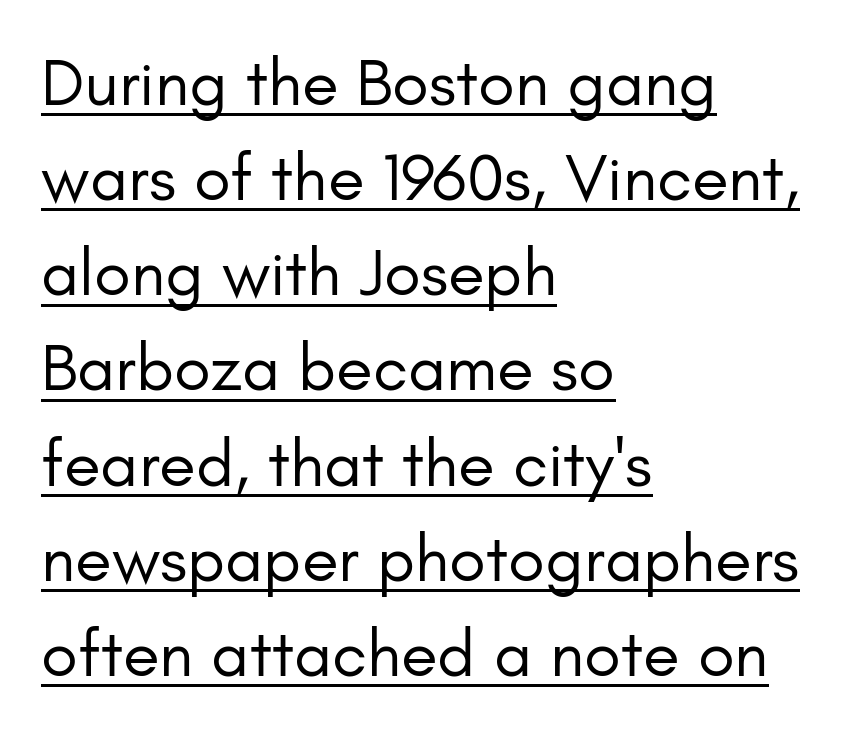
{"serif": "no", "italic": "no", "bold": "no", "weight": "regular", "width": "normal", "stroke_contrast": "low", "x_height": "small", "monospaced": "no", "underline": "yes", "align": "left", "line_spacing": "normal", "line_spacing_ratio": 1.42, "letter_spacing": "normal", "letter_spacing_em": 0.0, "glyph_px": 67}
